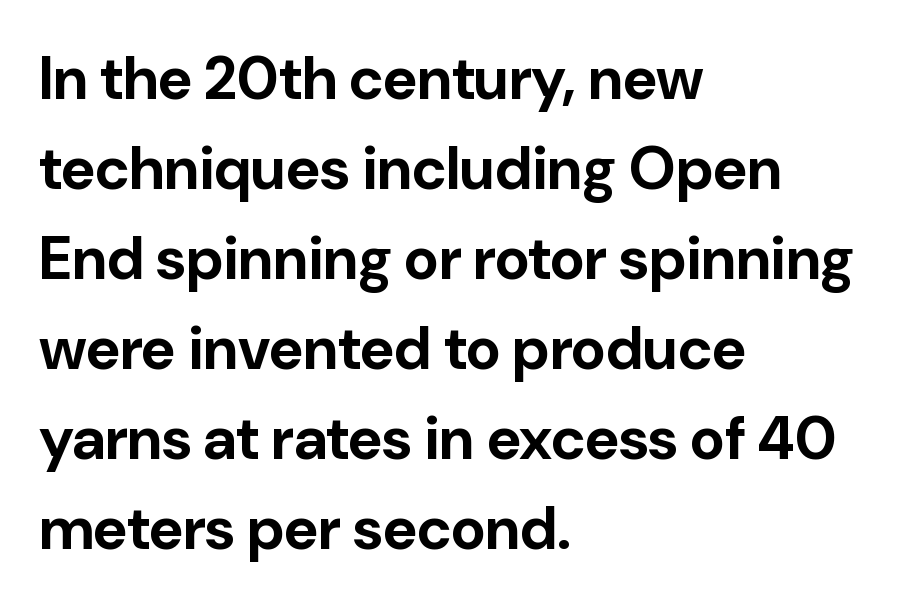
The baseline area is clear. Does the weight exceed regular? Yes, all the way to bold. No extra tracking has been applied to these lines. Is this a fixed-width face? No — the glyphs have proportional, varying widths.
